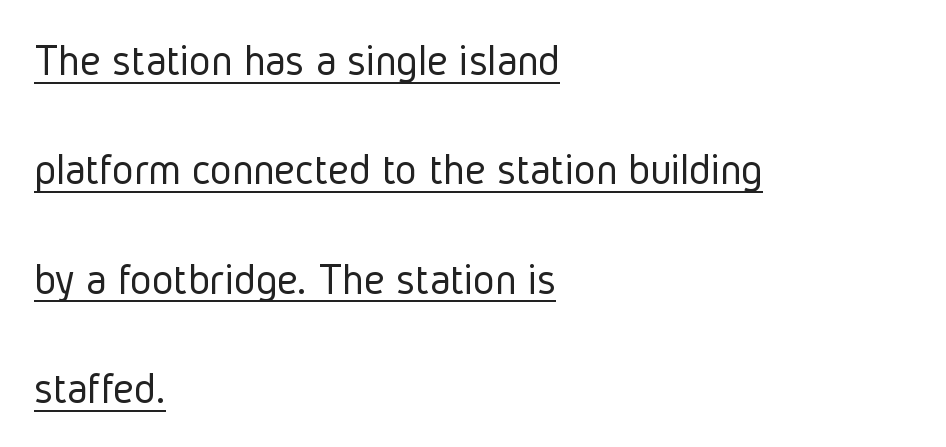
Q: Is the text bold? A: No.
Q: Is the text italic (slanted)? A: No, it is upright.
Q: Is the typeface a serif or a sans-serif typeface? A: Sans-serif.
Q: Is the text underlined? A: Yes.
Q: How is the paragraph aligned? A: Left-aligned.
Q: Is the spacing between letters normal or unusually wide? A: Normal.
Q: Is the spacing between lines tight, normal or loose? A: Loose.
Q: Width (condensed, normal, or wide)? A: Condensed.
Q: Stroke contrast? A: Low.
Q: x-height? A: Medium.
Q: Monospaced? A: No.
